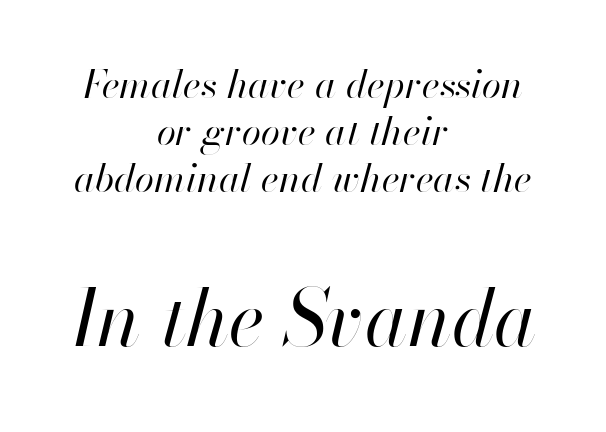
The image shows 78 px regular-weight type, italic (leaning right); set centered, line spacing 1.21x, normal letter spacing, not underlined; the second (bottom) block is 2.0x larger; high stroke contrast and a small x-height.
